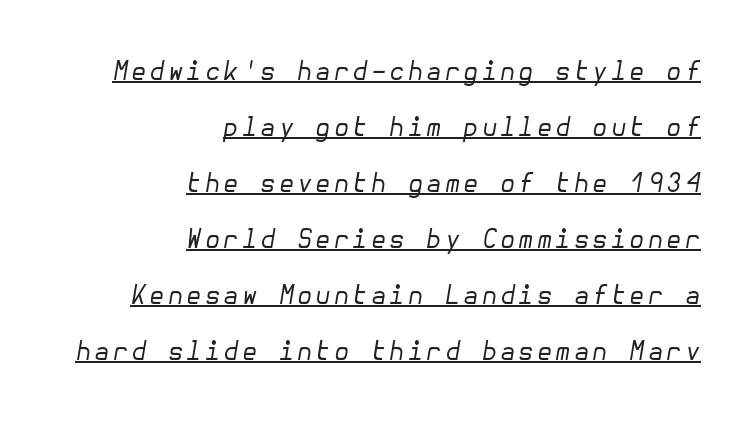
{"italic": "yes", "lean": "right", "slant_degrees": 10, "bold": "no", "underline": "yes", "align": "right", "line_spacing": "loose", "line_spacing_ratio": 2.24, "glyph_px": 25}
